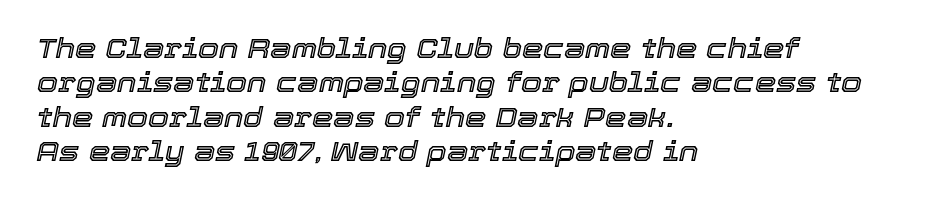
An italicized treatment has been applied to the whole sample. Honestly, the row spacing looks completely unremarkable. All the whitespace from short lines collects on the right. Does extra space separate the letters? No, they use regular spacing.
